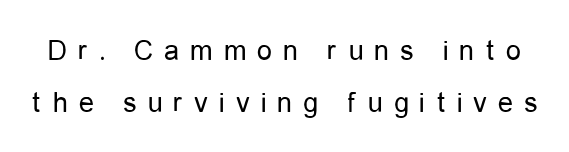
The image shows 30 px regular-weight, condensed sans-serif type, upright; set line spacing 1.74x, unusually wide letter spacing (+0.37 em), not underlined; low stroke contrast and a medium x-height.
